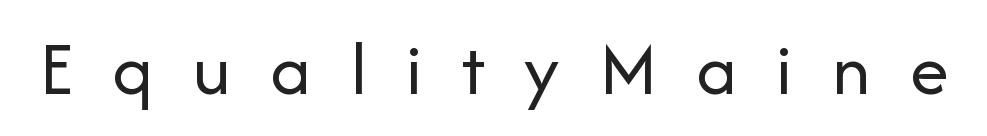
Quick note: not italic, upright. This sample has the flowing, uneven cadence of proportional lettering. The designer went with a sans here, leaving each stem footless. Underline: absent.
